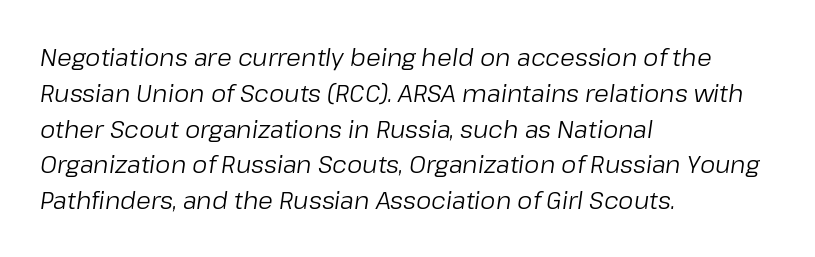
{"italic": "yes", "lean": "right", "slant_degrees": 8, "bold": "no", "underline": "no", "align": "left", "line_spacing": "normal", "line_spacing_ratio": 1.49, "letter_spacing": "normal", "letter_spacing_em": 0.0, "glyph_px": 24}
